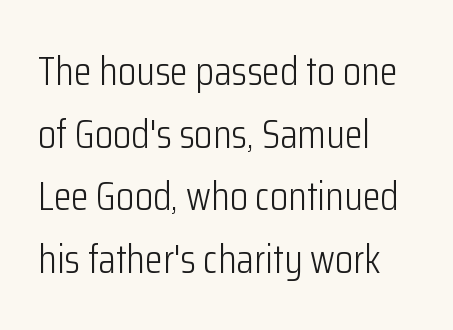
The image shows 41 px light, condensed sans-serif type, upright; set left-aligned, normal line spacing (1.53x), normal letter spacing, not underlined; low stroke contrast and a medium x-height.
